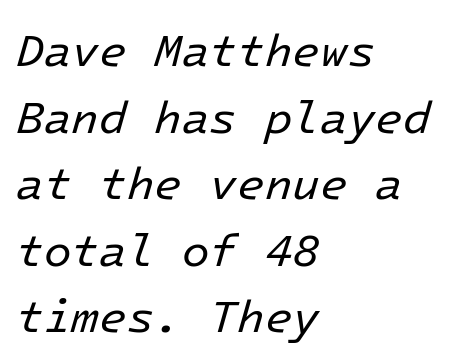
Q: Is the text bold? A: No.
Q: Is the text italic (slanted)? A: Yes, it leans right by about 16 degrees.
Q: Is the text underlined? A: No.
Q: How is the paragraph aligned? A: Left-aligned.
Q: Is the spacing between letters normal or unusually wide? A: Normal.
Q: Is the spacing between lines tight, normal or loose? A: Normal.
Q: Width (condensed, normal, or wide)? A: Normal.
Q: Stroke contrast? A: Low.
Q: x-height? A: Medium.
